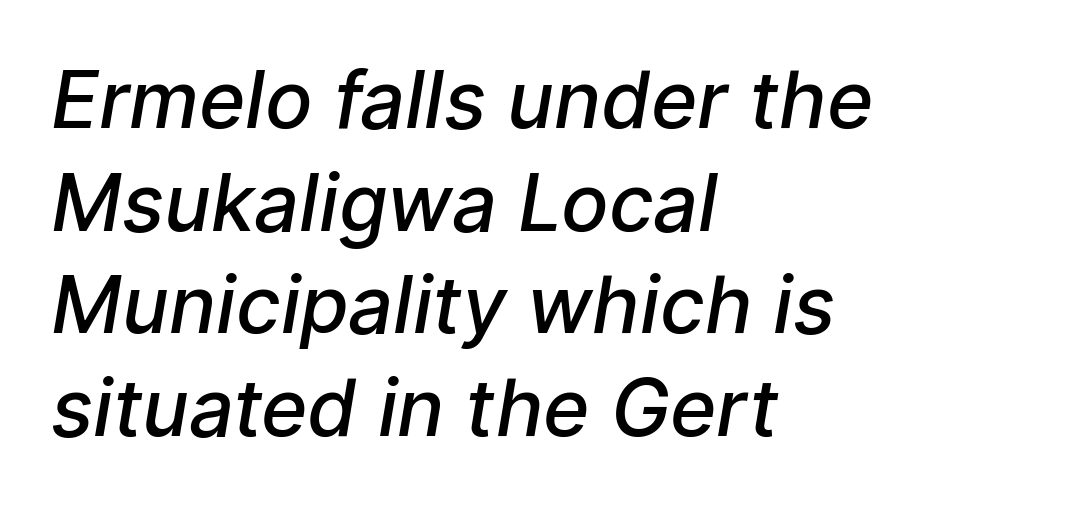
{"serif": "no", "bold": "semi", "weight": "semibold", "width": "normal", "stroke_contrast": "low", "x_height": "medium", "monospaced": "no", "underline": "no", "align": "left", "line_spacing": "normal", "line_spacing_ratio": 1.3, "letter_spacing": "normal", "letter_spacing_em": 0.0, "glyph_px": 79}
